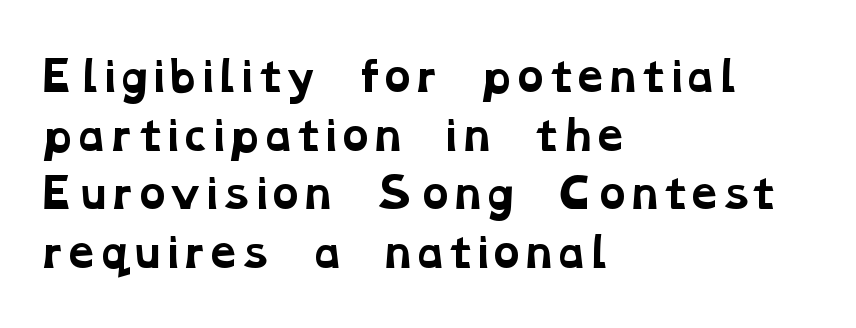
The image shows 41 px bold, wide serif type; set left-aligned, normal line spacing (1.43x), normal letter spacing, not underlined; low stroke contrast and a medium x-height.
